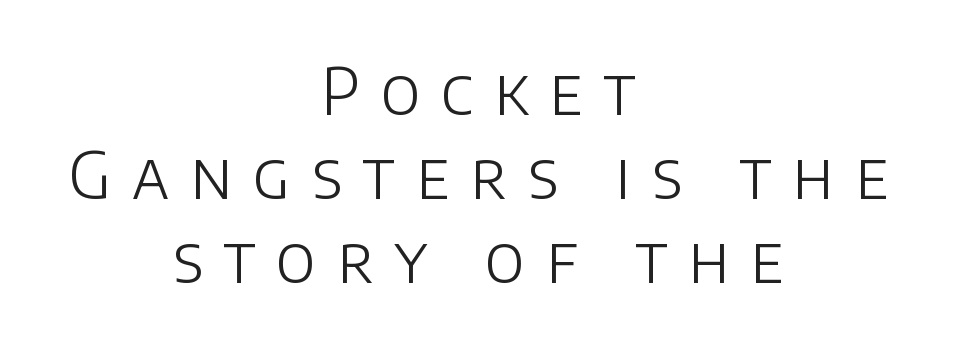
Are there feet on the stems? There aren't — it's a sans. This rendering features lettering with no underline. Each line is balanced around a shared central axis. Weight: not bold — regular or lighter. The passage shown has open, widely tracked lettering throughout. Rows of type keep a routine distance in the vertical direction.
